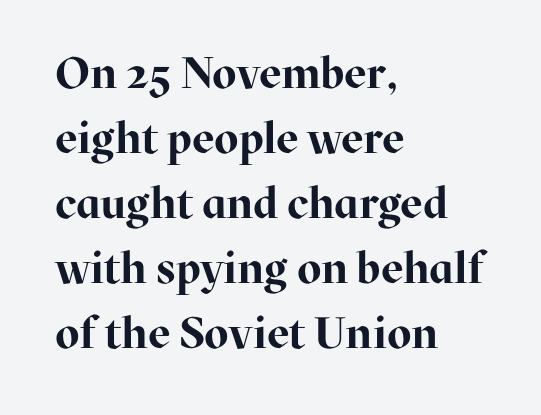
{"serif": "yes", "italic": "no", "bold": "yes", "weight": "bold", "width": "normal", "stroke_contrast": "high", "x_height": "medium", "monospaced": "no", "underline": "no", "align": "left", "line_spacing": "normal", "line_spacing_ratio": 1.48, "letter_spacing": "normal", "letter_spacing_em": 0.0, "glyph_px": 44}
